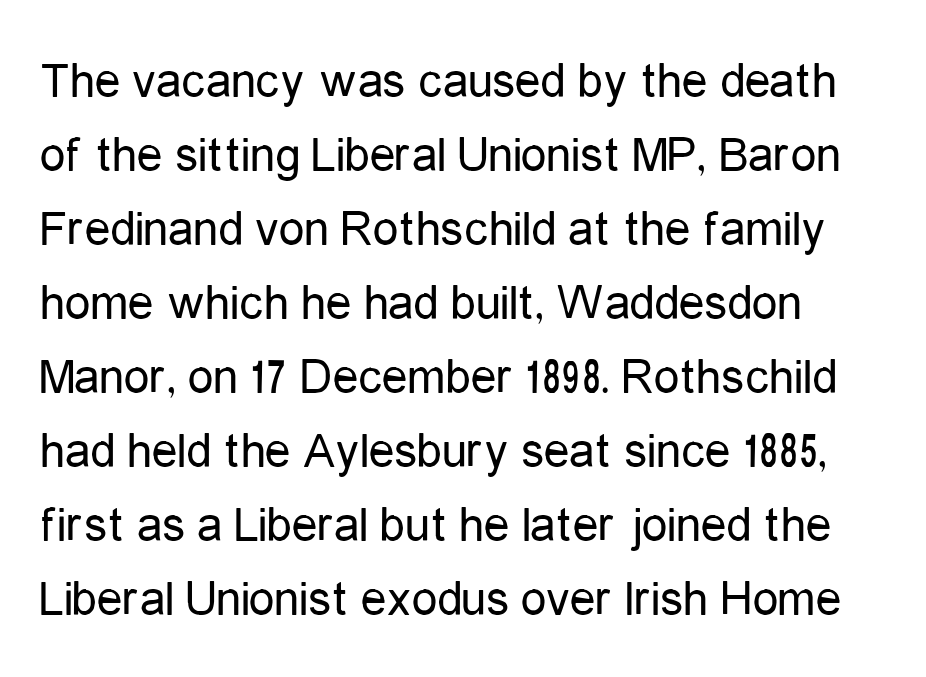
{"serif": "no", "italic": "no", "bold": "no", "weight": "regular", "width": "condensed", "stroke_contrast": "low", "x_height": "medium", "monospaced": "no", "underline": "no", "line_spacing": "normal", "line_spacing_ratio": 1.45, "letter_spacing": "normal", "letter_spacing_em": 0.0, "glyph_px": 51}
